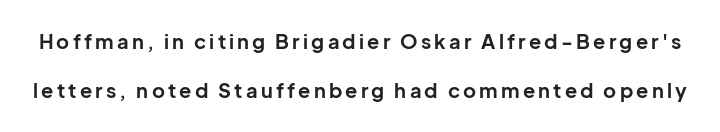
Q: Is the text bold? A: Yes.
Q: Is the text italic (slanted)? A: No, it is upright.
Q: Is the text underlined? A: No.
Q: Is the spacing between lines tight, normal or loose? A: Loose.
